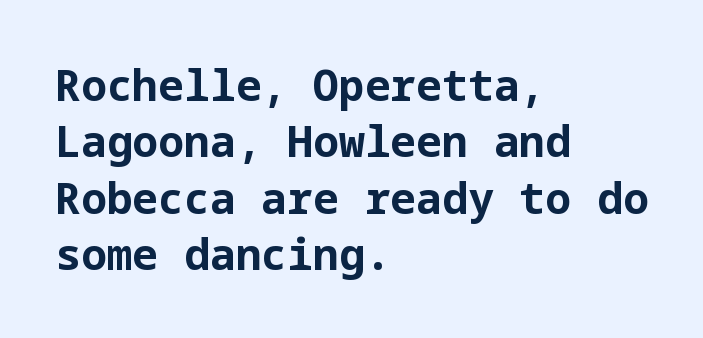
The image shows 43 px bold sans-serif type, upright; set left-aligned, normal line spacing (1.31x), normal letter spacing, not underlined; low stroke contrast and a medium x-height.
